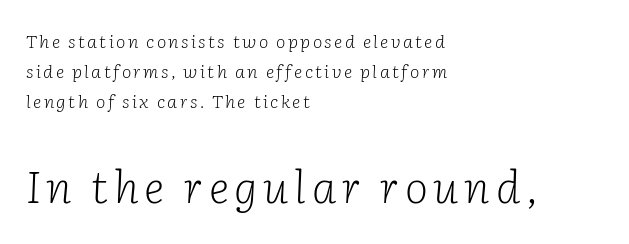
The image shows 44 px light serif type, italic (leaning right); set left-aligned, normal line spacing (1.67x), not underlined; the second (bottom) block is 2.44x larger; low stroke contrast and a medium x-height.
